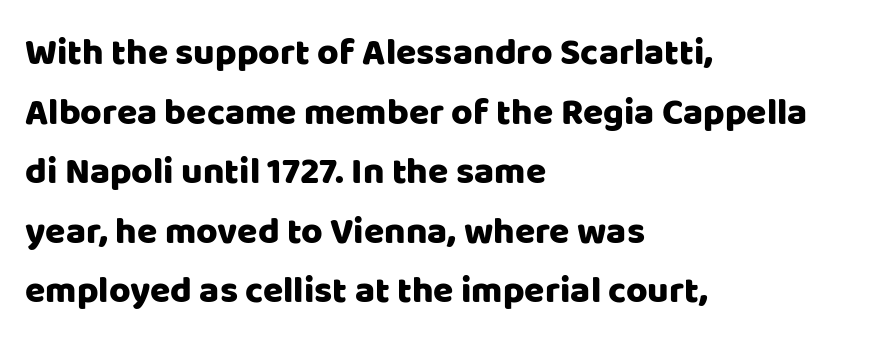
The image shows 37 px sans-serif type, upright; set left-aligned, normal line spacing (1.61x), normal letter spacing, not underlined; low stroke contrast and a large x-height.
